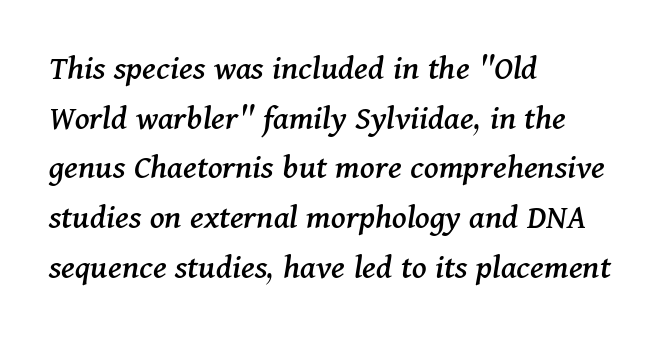
Q: Is the text italic (slanted)? A: Yes, it leans right by about 11 degrees.
Q: Is the typeface a serif or a sans-serif typeface? A: Serif.
Q: Is the text underlined? A: No.
Q: How is the paragraph aligned? A: Left-aligned.
Q: Is the spacing between letters normal or unusually wide? A: Normal.
Q: Is the spacing between lines tight, normal or loose? A: Normal.
Q: Width (condensed, normal, or wide)? A: Normal.
Q: Stroke contrast? A: Medium.
Q: x-height? A: Medium.
Q: Monospaced? A: No.
